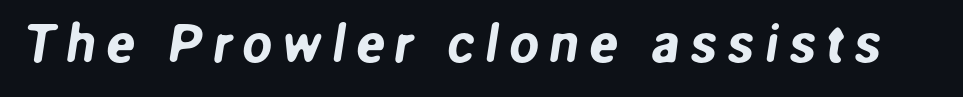
The rendering uses natural spacing where letterforms have individual widths. This rendering employs a face without finishing strokes, i.e., a sans-serif. Plain, unruled lines of type.
